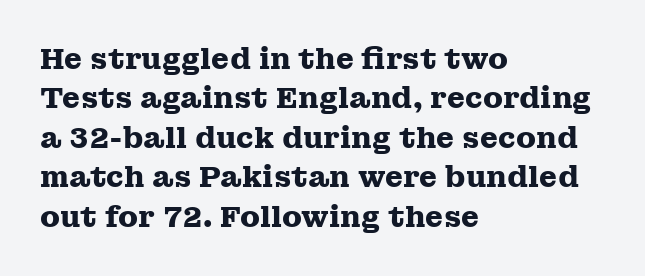
Q: Is the text bold? A: Yes.
Q: Is the text italic (slanted)? A: No, it is upright.
Q: Is the typeface a serif or a sans-serif typeface? A: Serif.
Q: Is the text underlined? A: No.
Q: How is the paragraph aligned? A: Left-aligned.
Q: Is the spacing between letters normal or unusually wide? A: Normal.
Q: Is the spacing between lines tight, normal or loose? A: Normal.
Q: Width (condensed, normal, or wide)? A: Wide.
Q: Stroke contrast? A: Medium.
Q: x-height? A: Medium.
Q: Monospaced? A: No.
